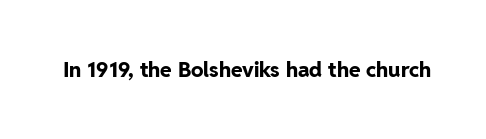
Q: Is the text bold? A: Yes.
Q: Is the text italic (slanted)? A: No, it is upright.
Q: Is the text underlined? A: No.
Q: Is the spacing between letters normal or unusually wide? A: Normal.
